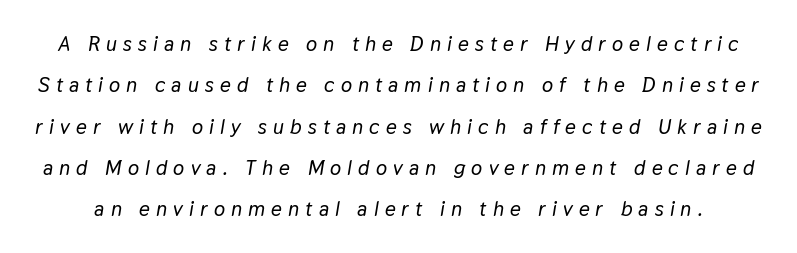
{"italic": "yes", "lean": "right", "slant_degrees": 9, "underline": "no", "line_spacing": "loose", "line_spacing_ratio": 1.97, "letter_spacing": "wide", "letter_spacing_em": 0.29, "glyph_px": 21}
